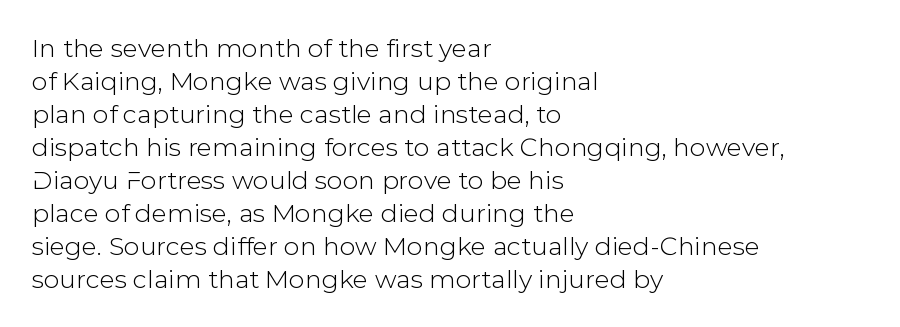
The image shows 25 px text type, upright; set left-aligned, normal line spacing (1.32x), normal letter spacing, not underlined.
